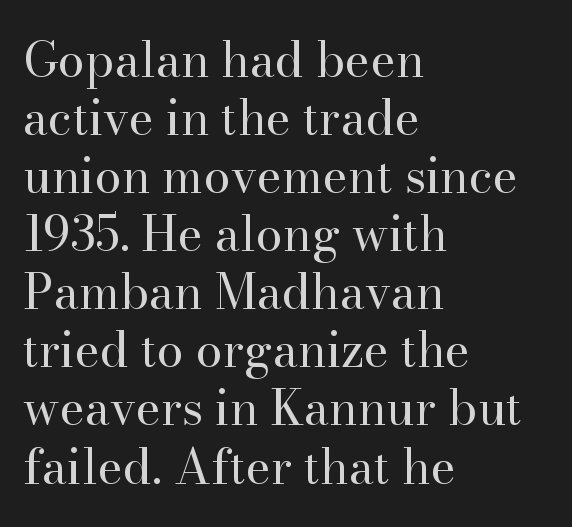
{"serif": "yes", "italic": "no", "bold": "no", "weight": "regular", "width": "normal", "stroke_contrast": "high", "x_height": "small", "monospaced": "no", "underline": "no", "align": "left", "line_spacing_ratio": 1.21, "letter_spacing": "normal", "letter_spacing_em": 0.0, "glyph_px": 48}
